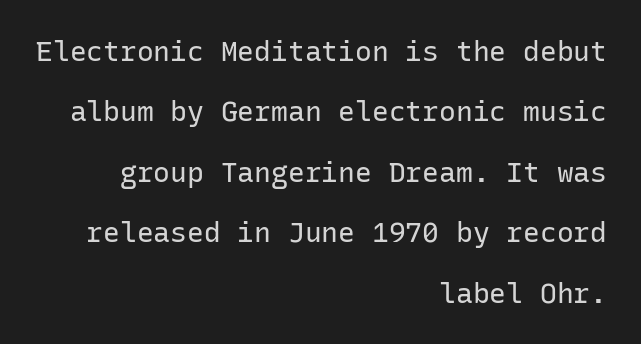
Q: Is the text bold? A: No.
Q: Is the text italic (slanted)? A: No, it is upright.
Q: Is the typeface a serif or a sans-serif typeface? A: Sans-serif.
Q: Is the text underlined? A: No.
Q: How is the paragraph aligned? A: Right-aligned.
Q: Is the spacing between letters normal or unusually wide? A: Normal.
Q: Is the spacing between lines tight, normal or loose? A: Loose.
Q: Width (condensed, normal, or wide)? A: Normal.
Q: Stroke contrast? A: Low.
Q: x-height? A: Medium.
Q: Monospaced? A: Yes.
